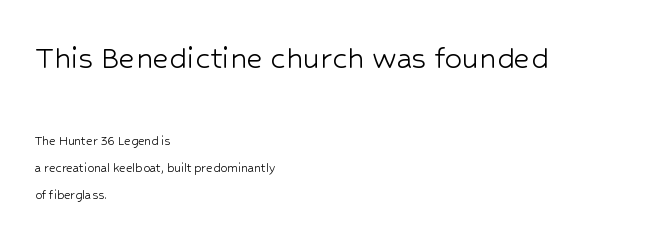
{"serif": "no", "italic": "no", "bold": "no", "weight": "light", "width": "normal", "stroke_contrast": "low", "x_height": "medium", "monospaced": "no", "underline": "no", "align": "left", "line_spacing": "loose", "line_spacing_ratio": 1.96, "letter_spacing": "normal", "letter_spacing_em": 0.0, "larger_block": "first", "size_ratio": 2.5, "glyph_px": 35}
